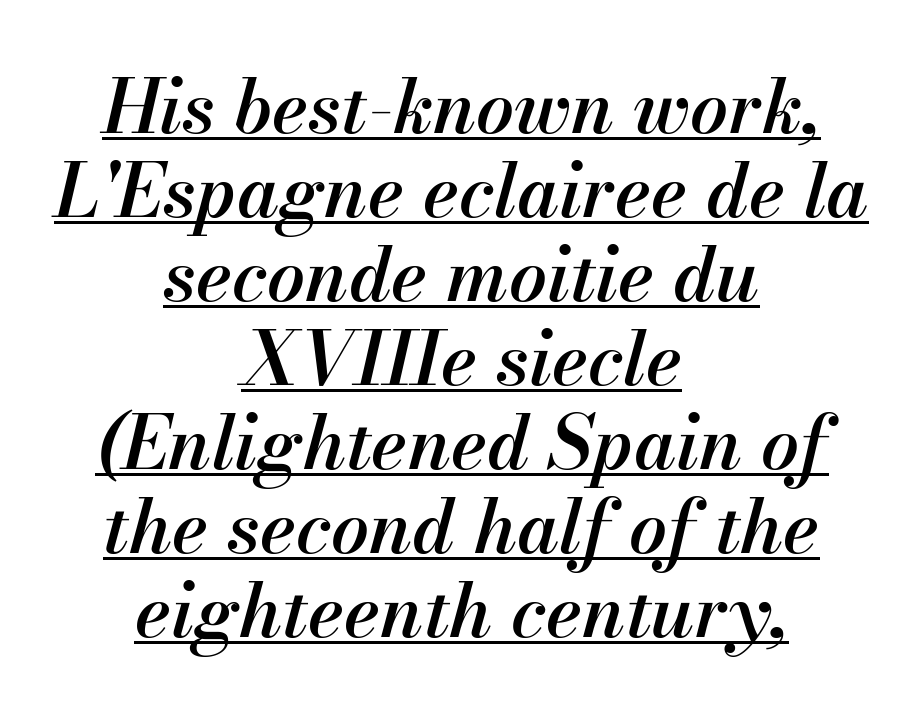
Q: Is the text bold? A: Semi-bold.
Q: Is the text italic (slanted)? A: Yes, it leans right by about 13 degrees.
Q: Is the text underlined? A: Yes.
Q: How is the paragraph aligned? A: Centered.
Q: Is the spacing between letters normal or unusually wide? A: Normal.
Q: Is the spacing between lines tight, normal or loose? A: Tight.
Q: Width (condensed, normal, or wide)? A: Normal.
Q: Stroke contrast? A: Medium.
Q: x-height? A: Small.
Q: Monospaced? A: No.
